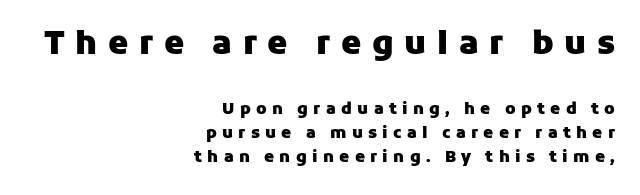
Q: Is the text bold? A: Yes.
Q: Is the text italic (slanted)? A: No, it is upright.
Q: Is the typeface a serif or a sans-serif typeface? A: Sans-serif.
Q: Is the text underlined? A: No.
Q: How is the paragraph aligned? A: Right-aligned.
Q: Is the spacing between letters normal or unusually wide? A: Unusually wide.
Q: Is the spacing between lines tight, normal or loose? A: Normal.
Q: Which block of text is set in a larger size, the first (top) or the second (bottom)? A: The first (top) one.
Q: Width (condensed, normal, or wide)? A: Normal.
Q: Stroke contrast? A: Low.
Q: x-height? A: Medium.
Q: Monospaced? A: No.
